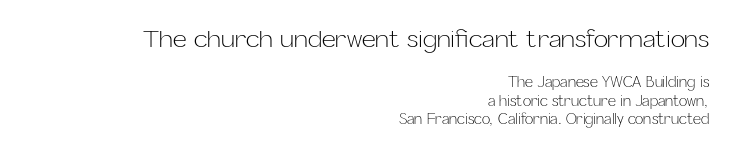
The image shows 24 px text type, upright; set right-aligned, normal line spacing (1.33x), normal letter spacing, not underlined; the first (top) block is 1.71x larger.
